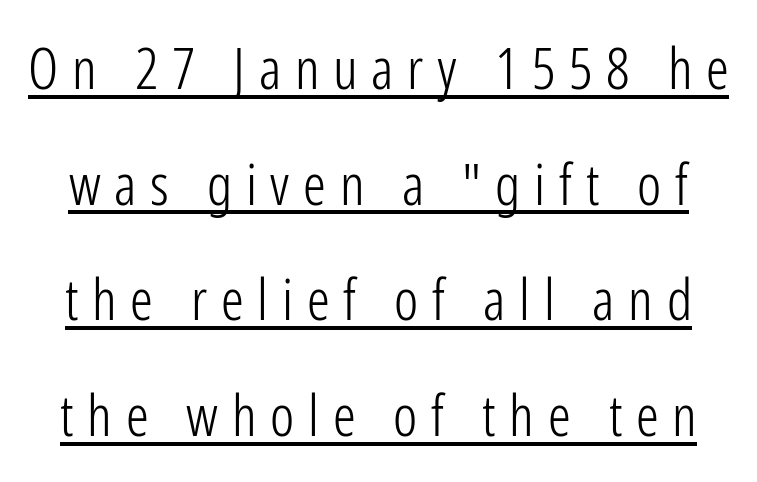
{"serif": "no", "italic": "no", "bold": "no", "weight": "light", "width": "condensed", "stroke_contrast": "low", "x_height": "medium", "monospaced": "no", "underline": "yes", "line_spacing": "loose", "line_spacing_ratio": 2.03, "letter_spacing": "wide", "letter_spacing_em": 0.24, "glyph_px": 57}
